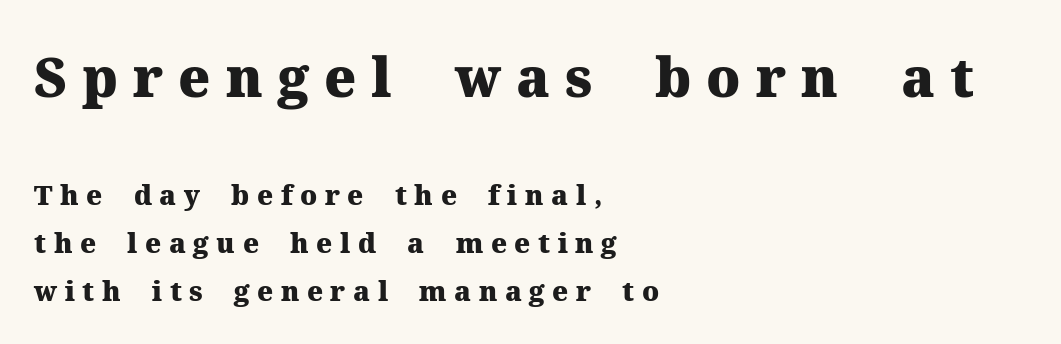
{"serif": "yes", "italic": "no", "bold": "yes", "weight": "heavy", "width": "normal", "stroke_contrast": "medium", "x_height": "medium", "monospaced": "no", "underline": "no", "align": "left", "line_spacing_ratio": 1.78, "letter_spacing": "wide", "letter_spacing_em": 0.28, "larger_block": "first", "size_ratio": 2.0, "glyph_px": 54}
